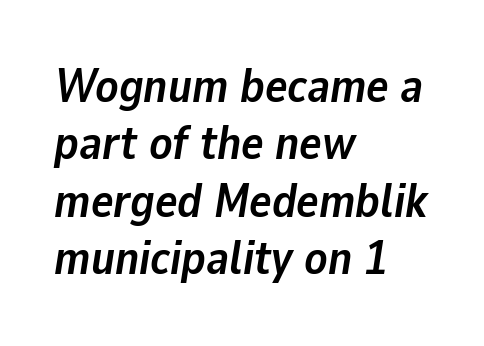
Q: Is the text bold? A: Yes.
Q: Is the text italic (slanted)? A: Yes, it leans right by about 9 degrees.
Q: Is the text underlined? A: No.
Q: How is the paragraph aligned? A: Left-aligned.
Q: Is the spacing between letters normal or unusually wide? A: Normal.
Q: Width (condensed, normal, or wide)? A: Normal.
Q: Stroke contrast? A: Low.
Q: x-height? A: Medium.
Q: Monospaced? A: No.
